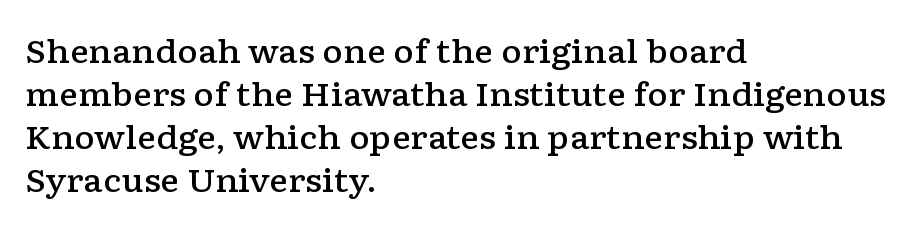
The image shows 32 px semibold, wide serif type, upright; set left-aligned, normal line spacing (1.34x), normal letter spacing, not underlined; low stroke contrast and a medium x-height.
